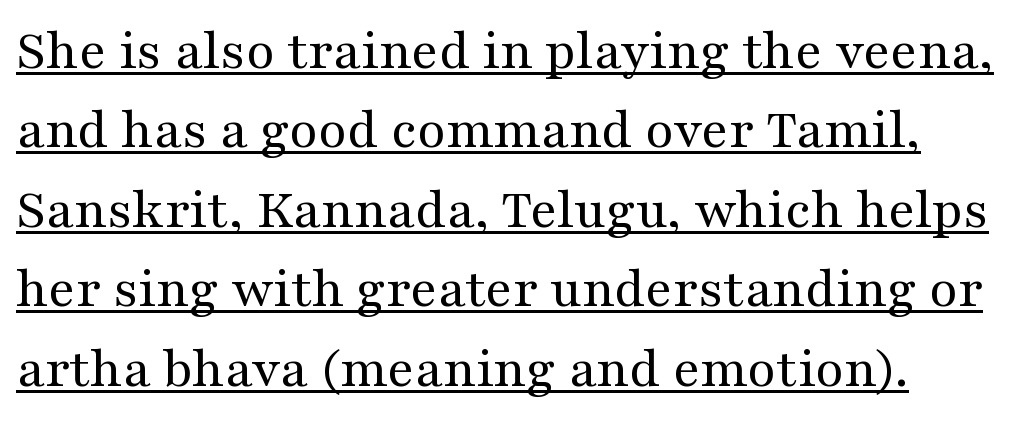
{"serif": "yes", "italic": "no", "bold": "no", "weight": "regular", "width": "wide", "stroke_contrast": "medium", "x_height": "medium", "monospaced": "no", "underline": "yes", "align": "left", "line_spacing": "normal", "line_spacing_ratio": 1.37, "letter_spacing": "normal", "letter_spacing_em": 0.0, "glyph_px": 58}
